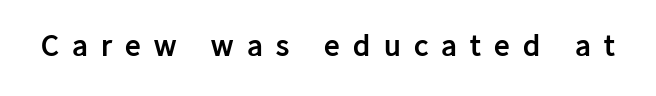
Chunky letters — that's bold for sure. The passage shown is typed in a proportional face where columns would drift. Typographically, this falls in the sans-serif category. Short note: letters widely spaced.
